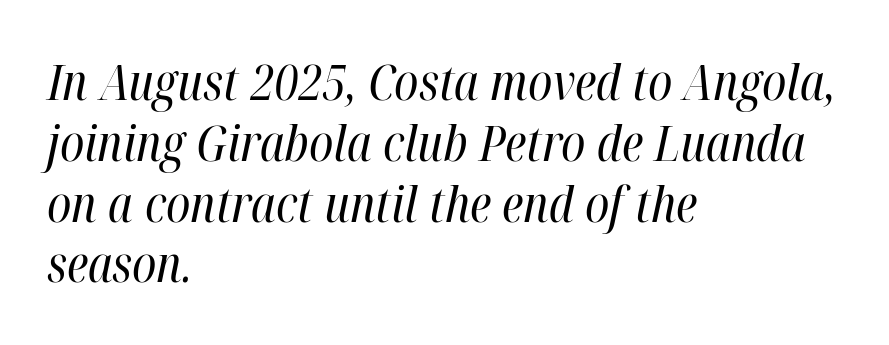
{"italic": "yes", "lean": "right", "slant_degrees": 12, "bold": "no", "weight": "regular", "width": "condensed", "stroke_contrast": "high", "x_height": "medium", "monospaced": "no", "underline": "no", "align": "left", "line_spacing_ratio": 1.24, "letter_spacing": "normal", "letter_spacing_em": 0.0, "glyph_px": 49}
